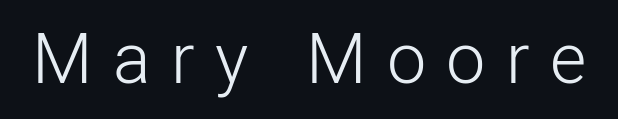
Q: Is the text bold? A: No.
Q: Is the text italic (slanted)? A: No, it is upright.
Q: Is the typeface a serif or a sans-serif typeface? A: Sans-serif.
Q: Is the text underlined? A: No.
Q: Is the spacing between letters normal or unusually wide? A: Unusually wide.
Q: Width (condensed, normal, or wide)? A: Normal.
Q: Stroke contrast? A: Low.
Q: x-height? A: Medium.
Q: Monospaced? A: No.
